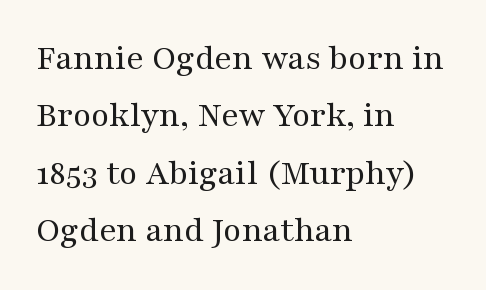
{"serif": "yes", "italic": "no", "bold": "no", "weight": "regular", "width": "wide", "stroke_contrast": "medium", "x_height": "medium", "monospaced": "no", "underline": "no", "align": "left", "line_spacing": "normal", "line_spacing_ratio": 1.55, "letter_spacing": "normal", "letter_spacing_em": 0.0, "glyph_px": 37}
